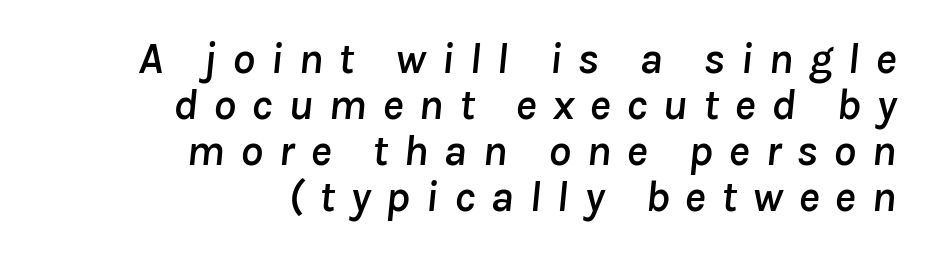
Q: Is the text italic (slanted)? A: Yes, it leans right by about 8 degrees.
Q: Is the text underlined? A: No.
Q: How is the paragraph aligned? A: Right-aligned.
Q: Is the spacing between letters normal or unusually wide? A: Unusually wide.
Q: Is the spacing between lines tight, normal or loose? A: Tight.
Q: Width (condensed, normal, or wide)? A: Normal.
Q: Stroke contrast? A: Low.
Q: x-height? A: Medium.
Q: Monospaced? A: No.
